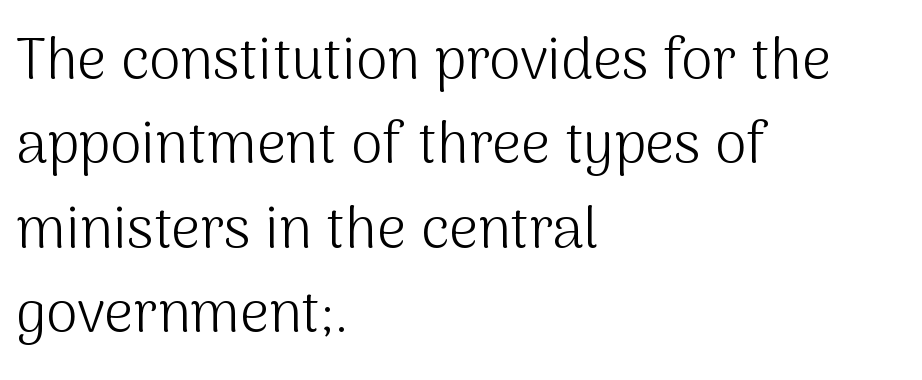
Q: Is the text bold? A: No.
Q: Is the text italic (slanted)? A: No, it is upright.
Q: Is the typeface a serif or a sans-serif typeface? A: Sans-serif.
Q: Is the text underlined? A: No.
Q: How is the paragraph aligned? A: Left-aligned.
Q: Is the spacing between letters normal or unusually wide? A: Normal.
Q: Is the spacing between lines tight, normal or loose? A: Normal.
Q: Width (condensed, normal, or wide)? A: Normal.
Q: Stroke contrast? A: Medium.
Q: x-height? A: Medium.
Q: Monospaced? A: No.
